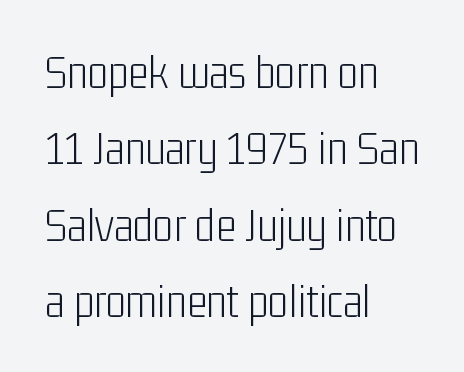
{"serif": "no", "italic": "no", "bold": "no", "weight": "light", "width": "condensed", "stroke_contrast": "low", "x_height": "medium", "monospaced": "no", "underline": "no", "align": "left", "line_spacing": "normal", "line_spacing_ratio": 1.59, "letter_spacing": "normal", "letter_spacing_em": 0.0, "glyph_px": 48}
